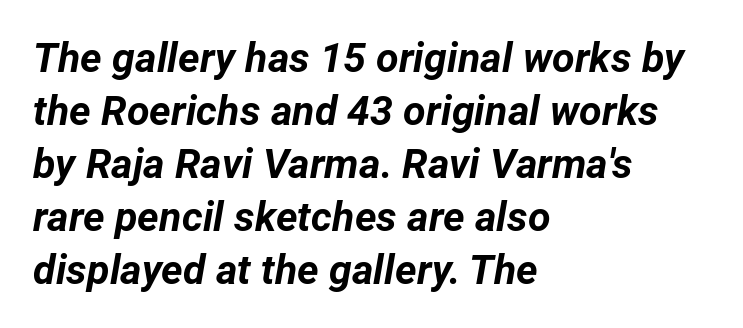
Q: Is the text bold? A: Yes.
Q: Is the text italic (slanted)? A: Yes, it leans right by about 12 degrees.
Q: Is the text underlined? A: No.
Q: How is the paragraph aligned? A: Left-aligned.
Q: Is the spacing between letters normal or unusually wide? A: Normal.
Q: Is the spacing between lines tight, normal or loose? A: Normal.
Q: Width (condensed, normal, or wide)? A: Normal.
Q: Stroke contrast? A: Low.
Q: x-height? A: Medium.
Q: Monospaced? A: No.
